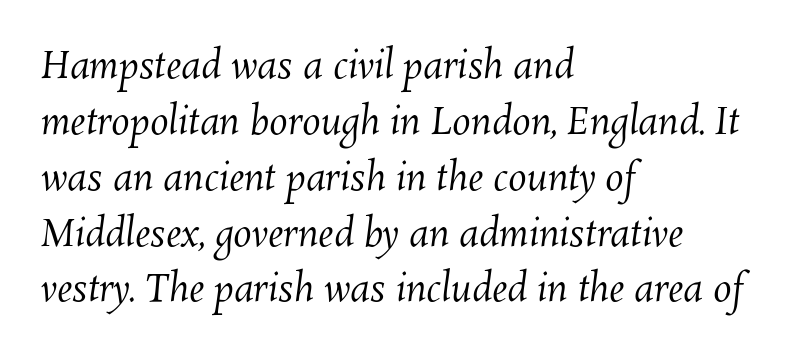
{"bold": "no", "weight": "regular", "width": "normal", "stroke_contrast": "medium", "x_height": "medium", "monospaced": "no", "underline": "no", "align": "left", "line_spacing": "normal", "line_spacing_ratio": 1.51, "letter_spacing": "normal", "letter_spacing_em": 0.0, "glyph_px": 37}
